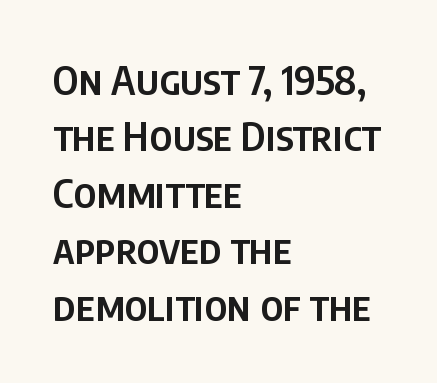
Is there any slant? The stems are plumb. Unlike a traditional serif, this face leaves its strokes unadorned. The ragged edge is on the right, which tells us the setting is flush left. Regular leading. Do the characters align in a grid? No, the font is proportional.
